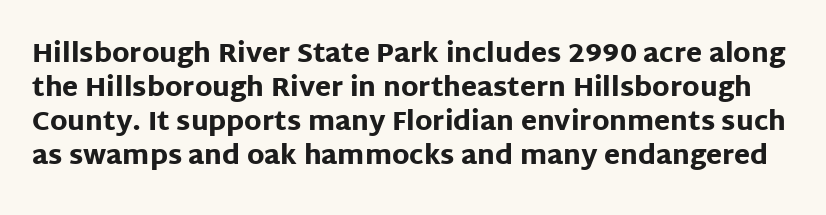
Q: Is the text bold? A: Yes.
Q: Is the text italic (slanted)? A: No, it is upright.
Q: Is the text underlined? A: No.
Q: Is the spacing between letters normal or unusually wide? A: Normal.
Q: Is the spacing between lines tight, normal or loose? A: Normal.
